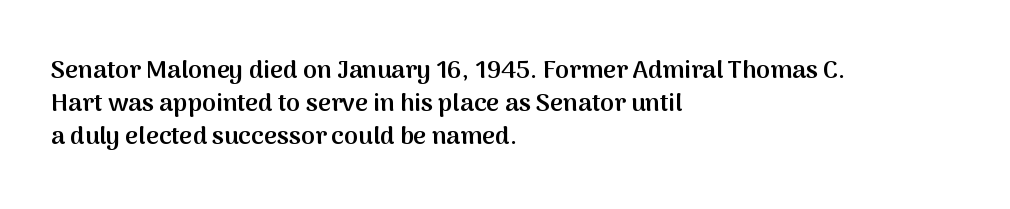
{"italic": "no", "bold": "semi", "underline": "no", "align": "left", "line_spacing": "normal", "line_spacing_ratio": 1.32, "letter_spacing": "normal", "letter_spacing_em": 0.0, "glyph_px": 25}
